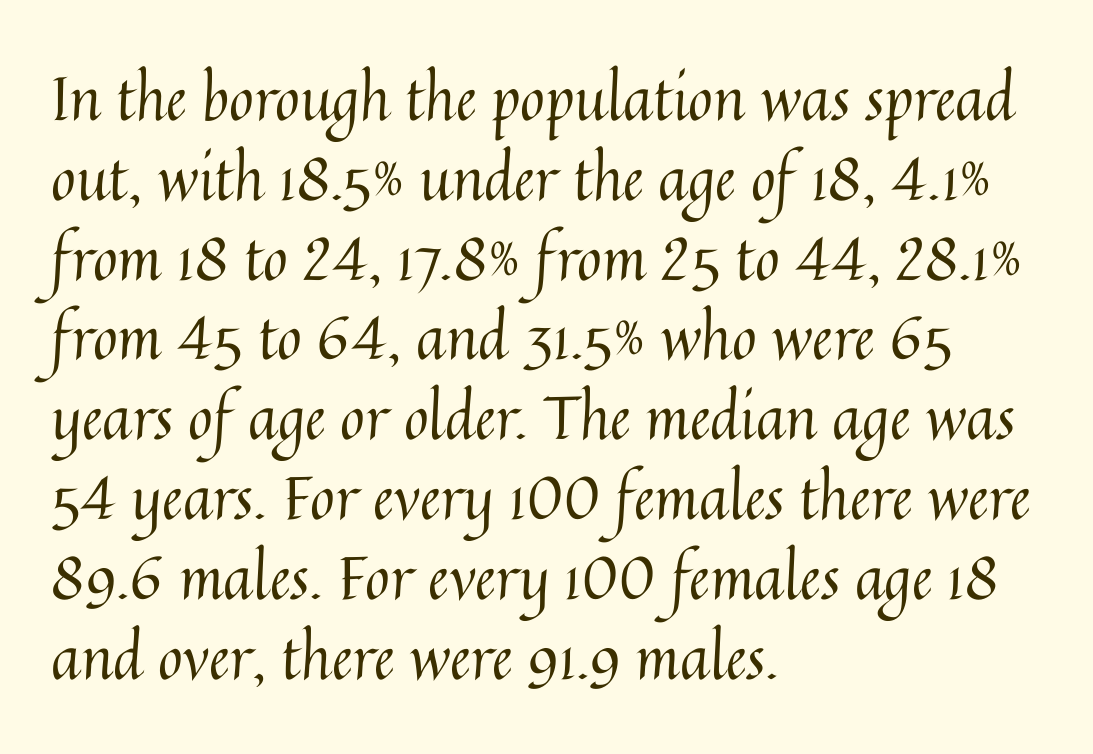
Is the type heavy? It reads as light-to-regular instead. Check the space under the baseline: it is left empty. Honestly, the row spacing looks completely unremarkable. The type is set solid horizontally, with unmodified tracking.
